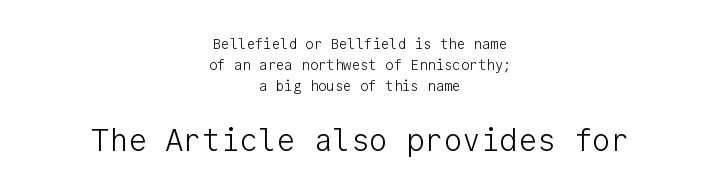
The image shows 31 px light sans-serif type, upright, monospaced; set centered, normal line spacing (1.49x), normal letter spacing, not underlined; the second (bottom) block is 2.21x larger; low stroke contrast and a medium x-height.
